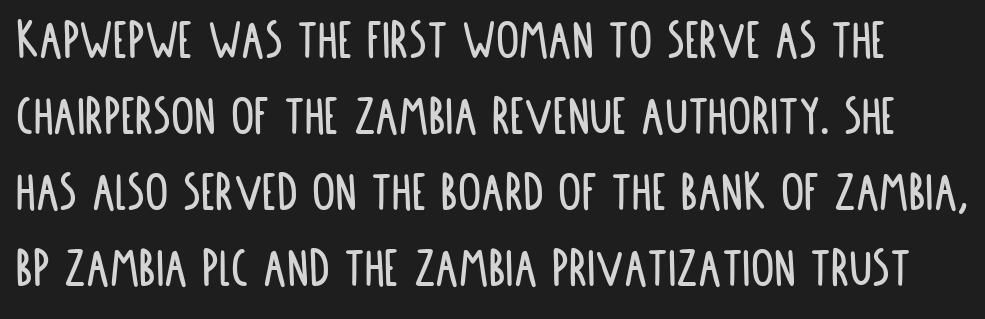
Normally led — the rows are evenly, conventionally spaced. Look at the tracking — it's just the regular setting, nothing added. The rendering shows plain stroke endings on the letterforms — a sans-serif design. Posture: straight, roman, zero tilt. A typesetter would call this proportional, since set widths differ per character. The specimen omits any rule beneath the text block's lines.
